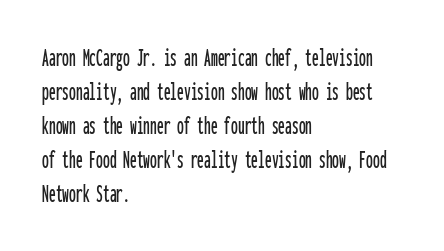
Q: Is the text italic (slanted)? A: No, it is upright.
Q: Is the text underlined? A: No.
Q: How is the paragraph aligned? A: Left-aligned.
Q: Is the spacing between letters normal or unusually wide? A: Normal.
Q: Is the spacing between lines tight, normal or loose? A: Normal.
